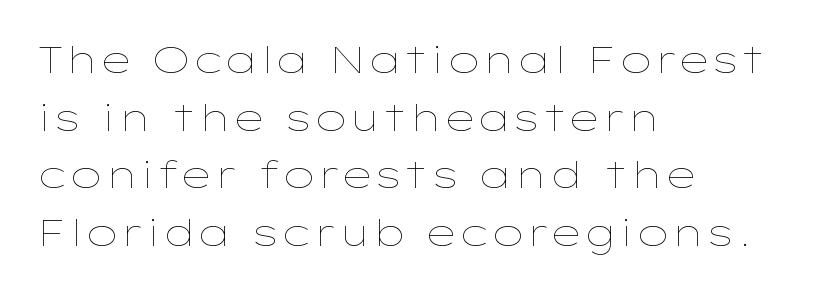
The image shows 37 px thin, wide type, upright; set left-aligned, normal line spacing (1.56x), normal letter spacing, not underlined; low stroke contrast and a medium x-height.
